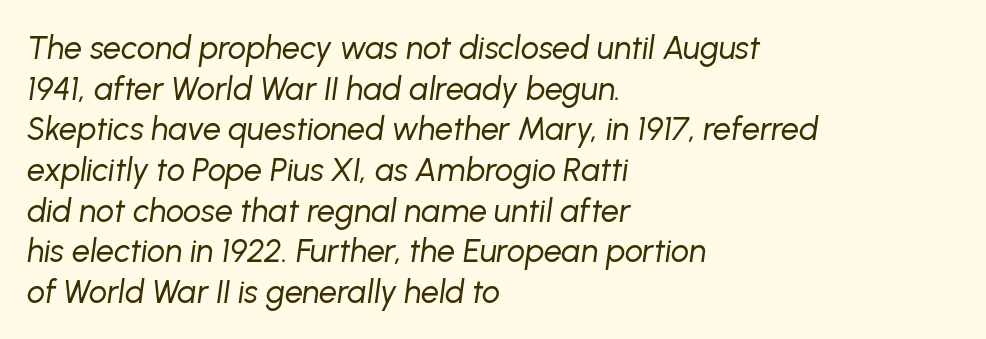
Stems and bowls with no extra thickness — not bold. The letters advance in unequal steps, a hallmark of proportional type. Reading down the block, your eye returns to a fixed left position each line. Emphasis-style slanted type is in use.
